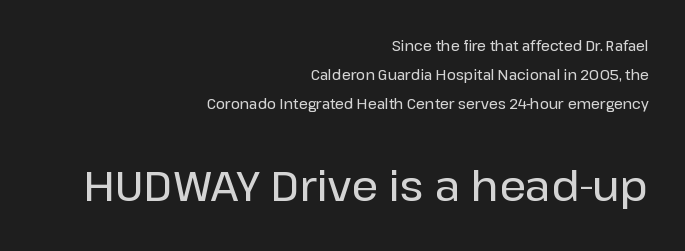
Q: Is the text italic (slanted)? A: No, it is upright.
Q: Is the typeface a serif or a sans-serif typeface? A: Sans-serif.
Q: Is the text underlined? A: No.
Q: How is the paragraph aligned? A: Right-aligned.
Q: Is the spacing between letters normal or unusually wide? A: Normal.
Q: Is the spacing between lines tight, normal or loose? A: Loose.
Q: Which block of text is set in a larger size, the first (top) or the second (bottom)? A: The second (bottom) one.
Q: Width (condensed, normal, or wide)? A: Normal.
Q: Stroke contrast? A: Low.
Q: x-height? A: Medium.
Q: Monospaced? A: No.
